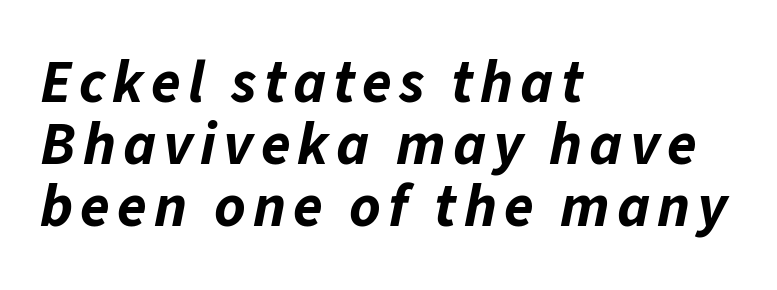
The image shows 60 px bold type, italic (leaning right); set left-aligned, tight line spacing (1.03x), not underlined; low stroke contrast and a medium x-height.
